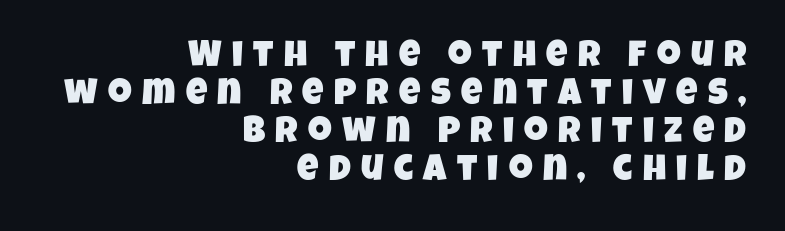
The baseline area is clear. In terms of letterspacing, this is a distinctly airy, spread setting. Leading: reduced. The face used here is proportionally spaced, like ordinary book or web type. Each letter's strokes conclude bluntly, with no projecting serifs.
